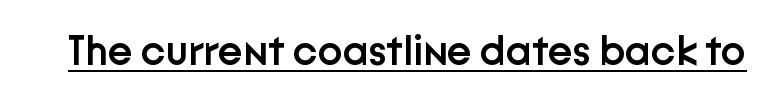
The image shows 42 px semibold sans-serif type, upright; set normal letter spacing, underlined; low stroke contrast and a medium x-height.
